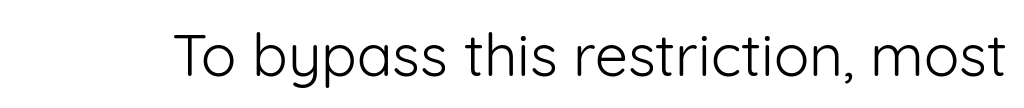
A sans-serif font was chosen for this passage. You could not count columns in this text — the font is proportionally spaced. The words here are not underlined. Tracking value appears to be zero — textbook default spacing. The lettering holds an erect, upright posture throughout. The passage shown is not bold in any degree.
